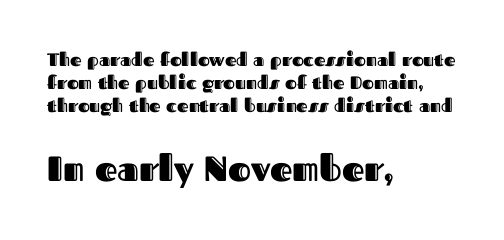
These lines are rendered in a variable-pitch font. Observe the ordinary spacing: letters are neighbours, not strangers. Each new line begins a customary step beneath the previous one. Words float on clear page, feet unadorned. Block two is the big one; block one sits smaller above it. Which margin do the lines hug? The left one — the right edge is uneven.
